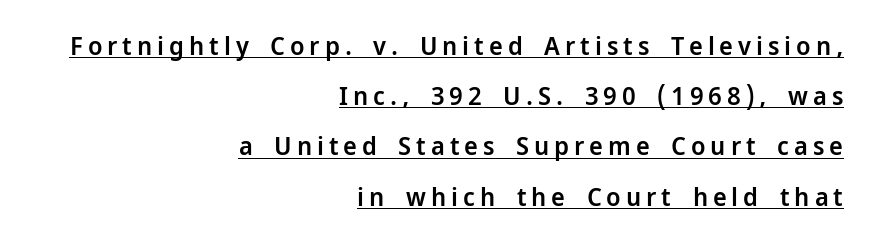
The image shows 26 px text type, upright; set right-aligned, loose line spacing (1.93x), underlined.
